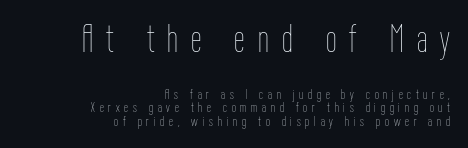
Q: Is the text bold? A: No.
Q: Is the text italic (slanted)? A: No, it is upright.
Q: Is the text underlined? A: No.
Q: How is the paragraph aligned? A: Right-aligned.
Q: Is the spacing between letters normal or unusually wide? A: Unusually wide.
Q: Is the spacing between lines tight, normal or loose? A: Tight.
Q: Which block of text is set in a larger size, the first (top) or the second (bottom)? A: The first (top) one.
Q: Width (condensed, normal, or wide)? A: Condensed.
Q: Stroke contrast? A: Low.
Q: x-height? A: Medium.
Q: Monospaced? A: No.
